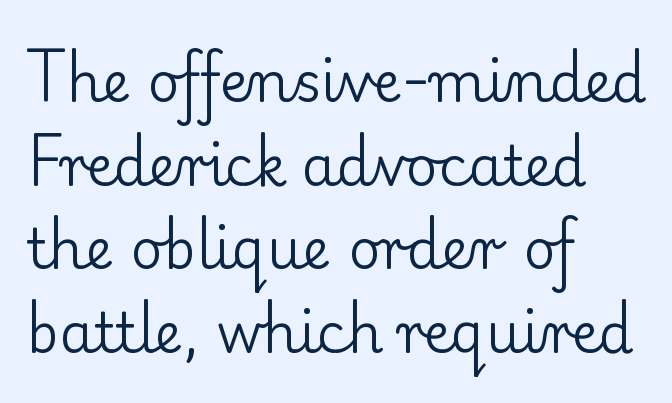
Q: Is the text bold? A: No.
Q: Is the text italic (slanted)? A: No, it is upright.
Q: Is the typeface a serif or a sans-serif typeface? A: Serif.
Q: Is the text underlined? A: No.
Q: How is the paragraph aligned? A: Left-aligned.
Q: Is the spacing between letters normal or unusually wide? A: Normal.
Q: Is the spacing between lines tight, normal or loose? A: Normal.
Q: Width (condensed, normal, or wide)? A: Normal.
Q: Stroke contrast? A: Low.
Q: x-height? A: Small.
Q: Monospaced? A: No.
